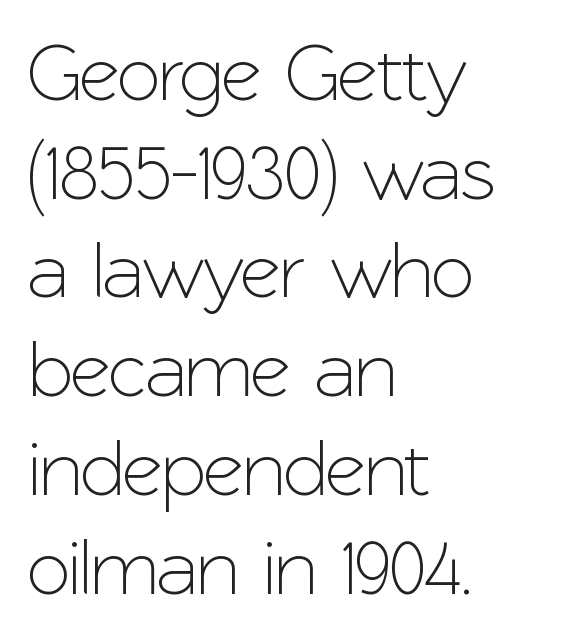
The image shows 79 px sans-serif type, upright; set left-aligned, normal line spacing (1.25x), normal letter spacing, not underlined; low stroke contrast and a medium x-height.
